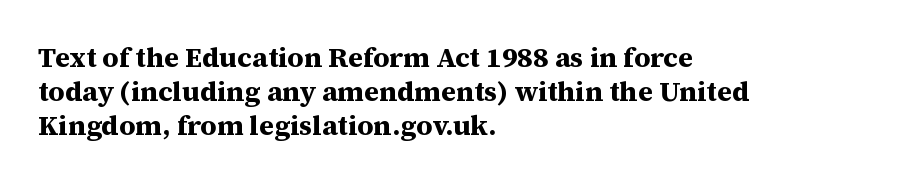
Old-style or modern, the face here clearly has serifs. A clean baseline with only descenders dipping below it. In terms of letterspacing, this is plain default setting. In terms of posture, this sample is upright. Is this a fixed-width face? No — the glyphs have proportional, varying widths.
